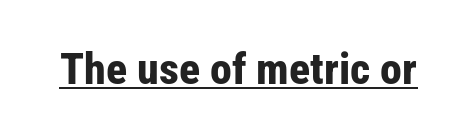
{"serif": "no", "italic": "no", "bold": "yes", "weight": "bold", "width": "condensed", "stroke_contrast": "low", "x_height": "medium", "monospaced": "no", "underline": "yes", "letter_spacing": "normal", "letter_spacing_em": 0.0, "glyph_px": 44}
